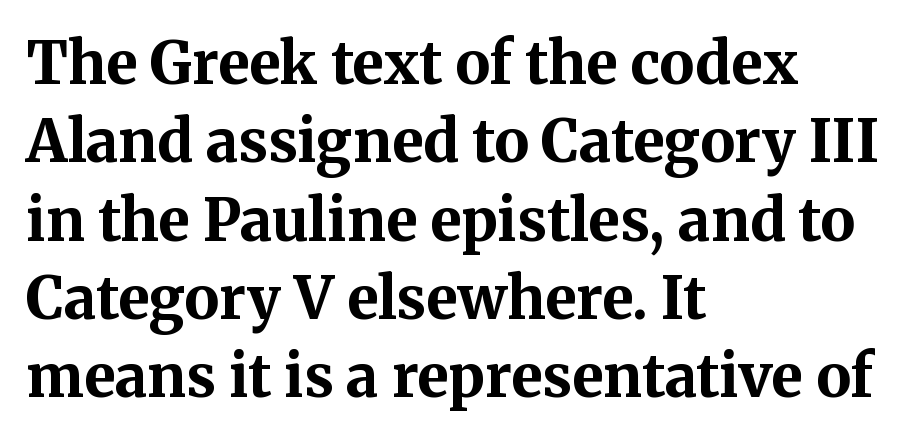
{"serif": "yes", "italic": "no", "bold": "yes", "weight": "bold", "width": "normal", "stroke_contrast": "medium", "x_height": "medium", "monospaced": "no", "underline": "no", "align": "left", "line_spacing": "normal", "line_spacing_ratio": 1.35, "letter_spacing": "normal", "letter_spacing_em": 0.0, "glyph_px": 58}
